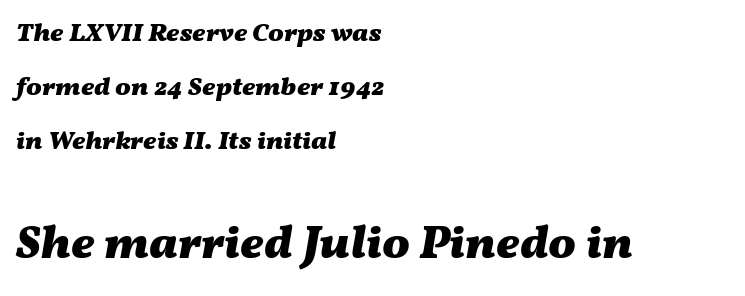
{"italic": "yes", "lean": "right", "slant_degrees": 11, "bold": "yes", "weight": "heavy", "width": "wide", "stroke_contrast": "medium", "x_height": "medium", "monospaced": "no", "underline": "no", "align": "left", "line_spacing": "loose", "line_spacing_ratio": 2.07, "letter_spacing": "normal", "letter_spacing_em": 0.0, "larger_block": "second", "size_ratio": 1.77, "glyph_px": 46}
